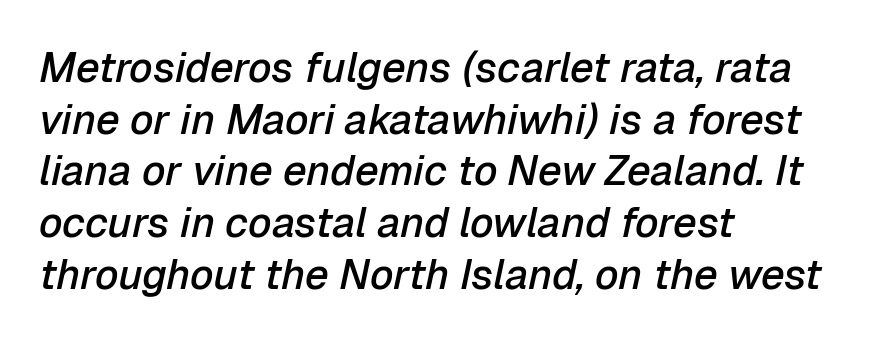
The image shows 42 px semibold type, italic (leaning right); set left-aligned, line spacing 1.23x, normal letter spacing, not underlined; low stroke contrast and a medium x-height.
